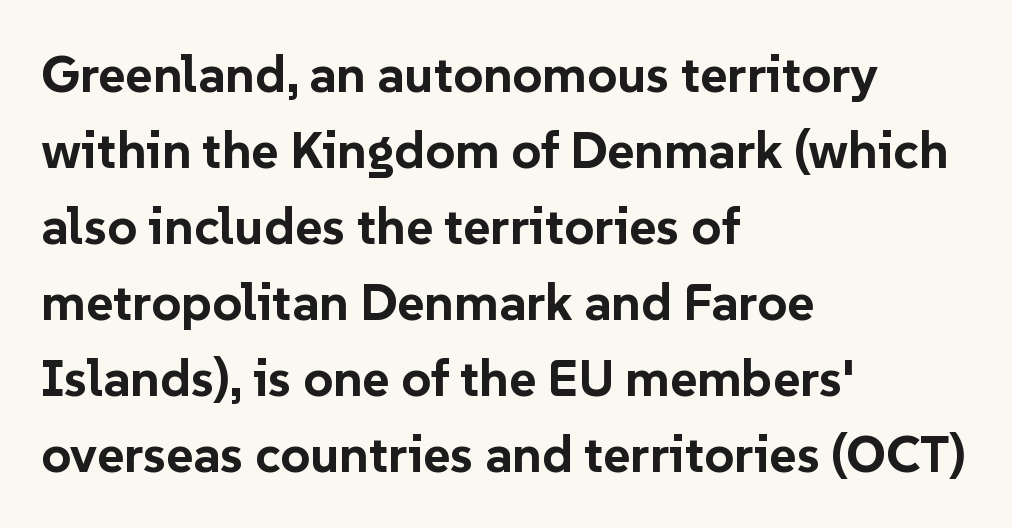
Q: Is the text bold? A: Yes.
Q: Is the text italic (slanted)? A: No, it is upright.
Q: Is the typeface a serif or a sans-serif typeface? A: Sans-serif.
Q: Is the text underlined? A: No.
Q: How is the paragraph aligned? A: Left-aligned.
Q: Is the spacing between letters normal or unusually wide? A: Normal.
Q: Is the spacing between lines tight, normal or loose? A: Normal.
Q: Width (condensed, normal, or wide)? A: Normal.
Q: Stroke contrast? A: Low.
Q: x-height? A: Medium.
Q: Monospaced? A: No.
